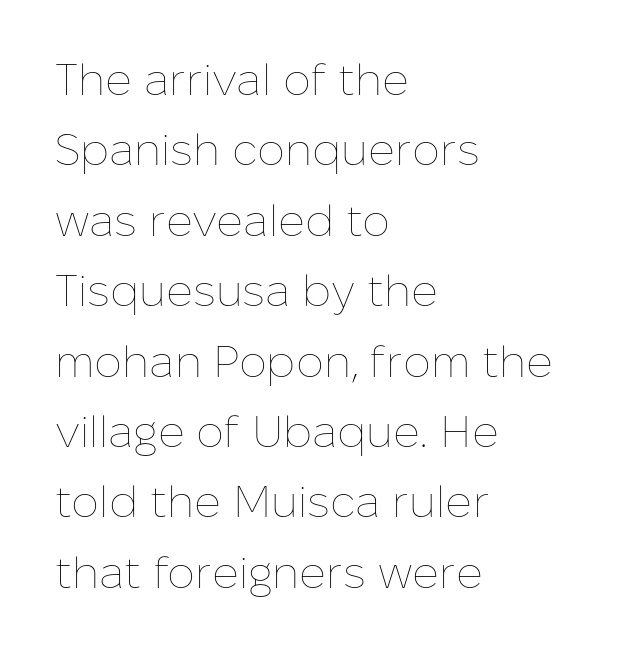
Q: Is the text bold? A: No.
Q: Is the text italic (slanted)? A: No, it is upright.
Q: Is the text underlined? A: No.
Q: How is the paragraph aligned? A: Left-aligned.
Q: Is the spacing between letters normal or unusually wide? A: Normal.
Q: Is the spacing between lines tight, normal or loose? A: Normal.
Q: Width (condensed, normal, or wide)? A: Normal.
Q: Stroke contrast? A: Low.
Q: x-height? A: Medium.
Q: Monospaced? A: No.
